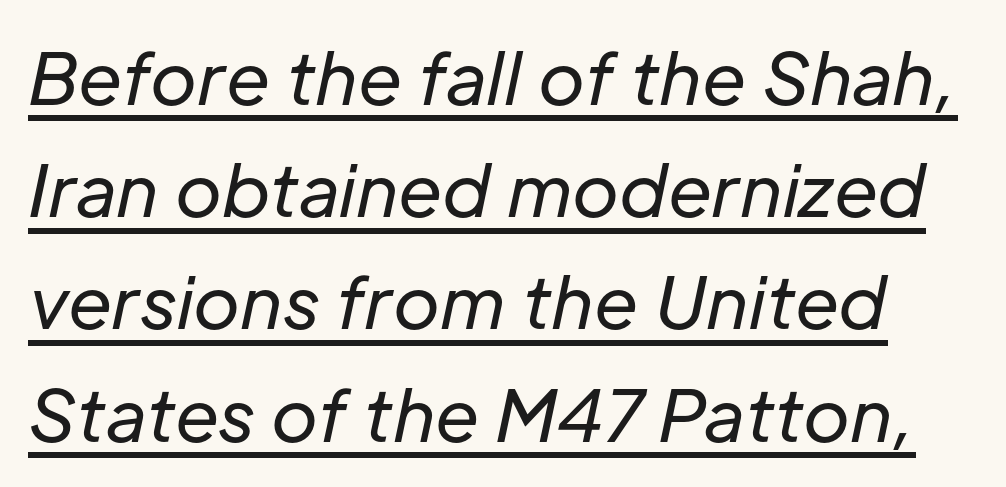
You can tell it's italic because the verticals aren't actually vertical. Counters stay open thanks to moderate or lighter strokes. Think of a printed novel: that variable character pitch is what you see here. Inter-character spacing is left at the font's built-in metrics. A continuous stroke trails under the words, as in a hyperlink.
